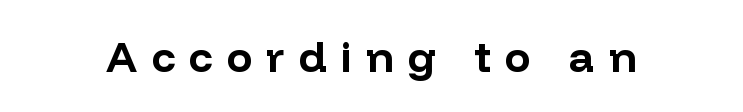
The letters advance in unequal steps, a hallmark of proportional type. Stroke thickness is high; the sample reads as a true bold. Here the glyphs are tracked loosely, breaking word shapes into spaced letters. The passage shown is not underscored anywhere. Look at the bottom of the vertical strokes: they stop flat, with no serifs.
